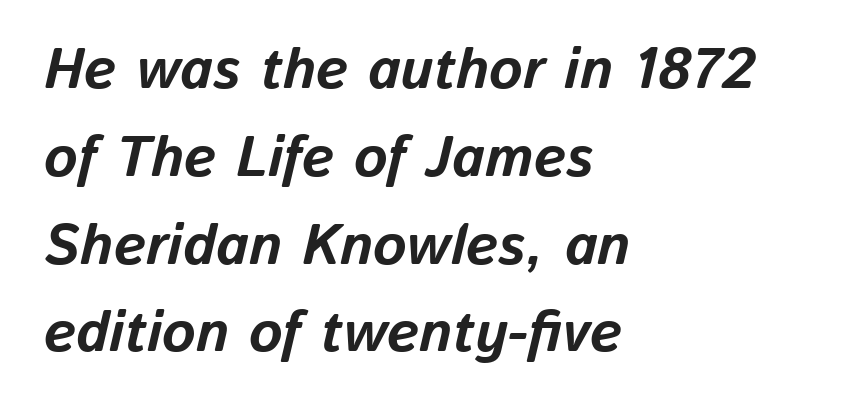
The image shows 57 px bold type, italic (leaning right); set left-aligned, normal line spacing (1.54x), normal letter spacing, not underlined; low stroke contrast and a medium x-height.
